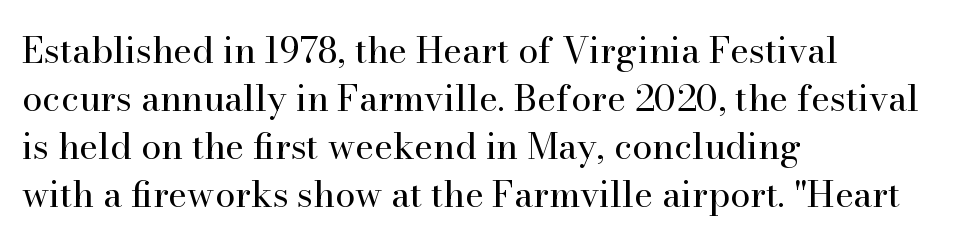
{"serif": "yes", "italic": "no", "bold": "no", "weight": "regular", "width": "normal", "stroke_contrast": "high", "x_height": "small", "monospaced": "no", "underline": "no", "align": "left", "line_spacing": "normal", "line_spacing_ratio": 1.33, "letter_spacing": "normal", "letter_spacing_em": 0.0, "glyph_px": 36}
